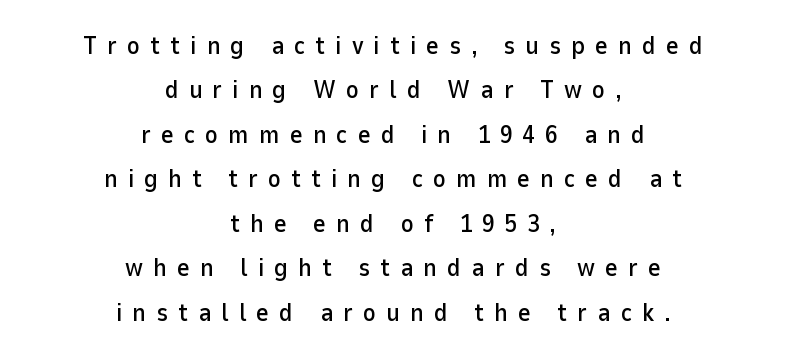
The image shows 25 px text type, upright; set centered, line spacing 1.78x, unusually wide letter spacing (+0.4 em), not underlined.
